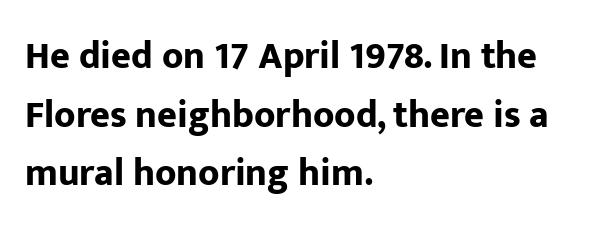
Is there much room between lines? A standard amount, neither cramped nor airy. The letterforms sit shoulder to shoulder at normal distance. The zone under the glyphs is completely vacant. When letters stand straight like this, we call the style roman or upright. Heft: maximum for text — a bold.
